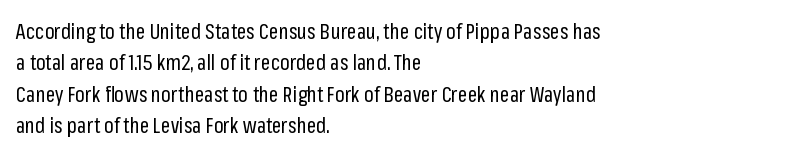
{"italic": "no", "bold": "no", "underline": "no", "align": "left", "line_spacing": "normal", "line_spacing_ratio": 1.5, "letter_spacing": "normal", "letter_spacing_em": 0.0, "glyph_px": 21}
